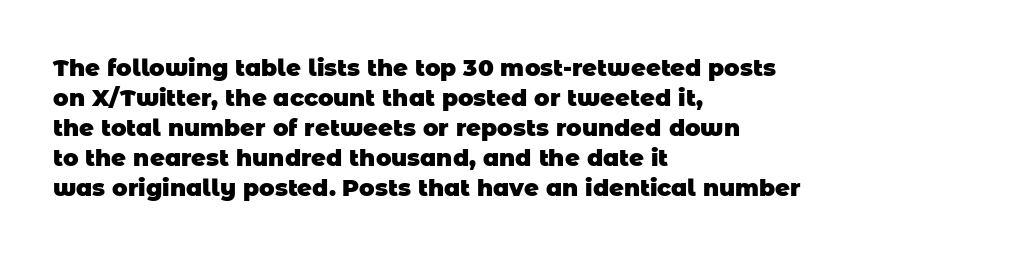
The string is rendered with underlining switched off. The vertical gap from one line to the next is medium. Where is the straight margin? On the left. Short note: letters normally spaced. These lines carry a lot of weight — the face is fully bold.
